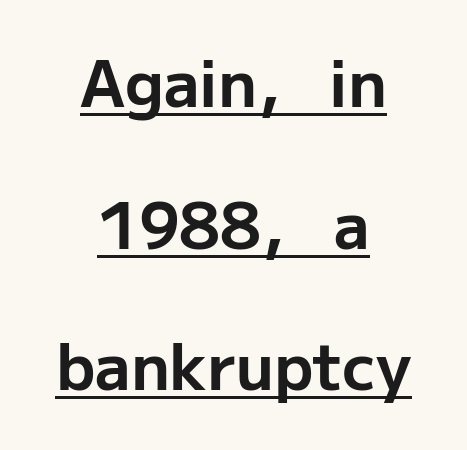
The image shows 63 px bold sans-serif type, upright; set centered, loose line spacing (2.25x), normal letter spacing, underlined; low stroke contrast and a medium x-height.
